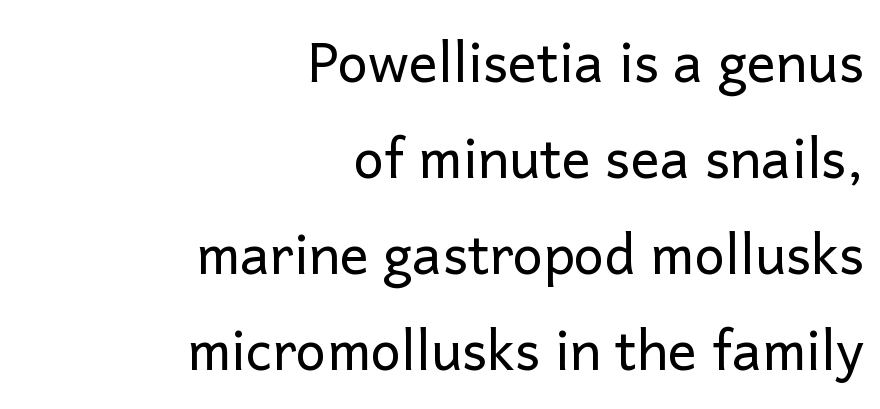
Q: Is the text bold? A: No.
Q: Is the text italic (slanted)? A: No, it is upright.
Q: Is the typeface a serif or a sans-serif typeface? A: Sans-serif.
Q: Is the text underlined? A: No.
Q: How is the paragraph aligned? A: Right-aligned.
Q: Is the spacing between letters normal or unusually wide? A: Normal.
Q: Width (condensed, normal, or wide)? A: Normal.
Q: Stroke contrast? A: Low.
Q: x-height? A: Medium.
Q: Monospaced? A: No.
